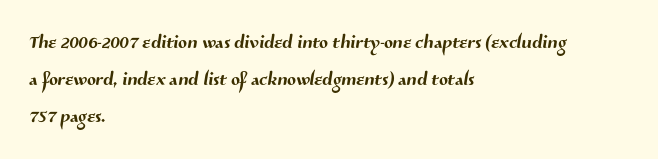
Q: Is the text underlined? A: No.
Q: How is the paragraph aligned? A: Left-aligned.
Q: Is the spacing between letters normal or unusually wide? A: Normal.
Q: Is the spacing between lines tight, normal or loose? A: Normal.
